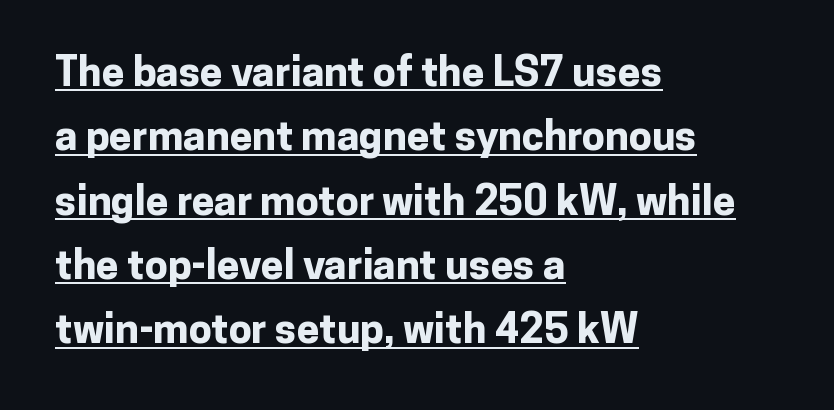
The image shows 41 px bold sans-serif type, upright; set left-aligned, normal line spacing (1.57x), normal letter spacing, underlined; low stroke contrast and a medium x-height.
